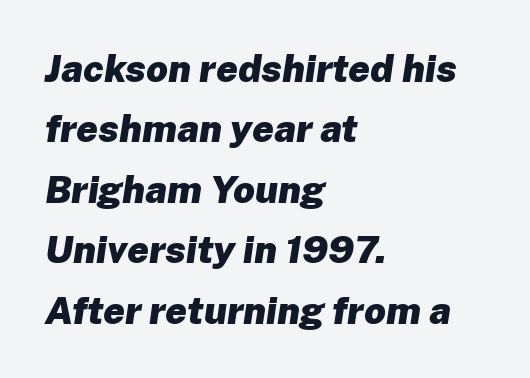
Q: Is the text bold? A: Yes.
Q: Is the text italic (slanted)? A: Yes, it leans right by about 8 degrees.
Q: Is the text underlined? A: No.
Q: How is the paragraph aligned? A: Left-aligned.
Q: Is the spacing between letters normal or unusually wide? A: Normal.
Q: Is the spacing between lines tight, normal or loose? A: Normal.
Q: Width (condensed, normal, or wide)? A: Normal.
Q: Stroke contrast? A: Low.
Q: x-height? A: Medium.
Q: Monospaced? A: No.
